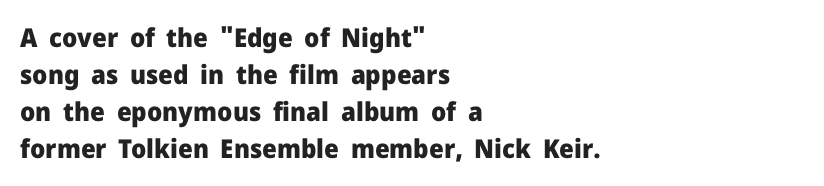
The image shows 26 px bold type, upright; set left-aligned, normal line spacing (1.42x), normal letter spacing, not underlined.
